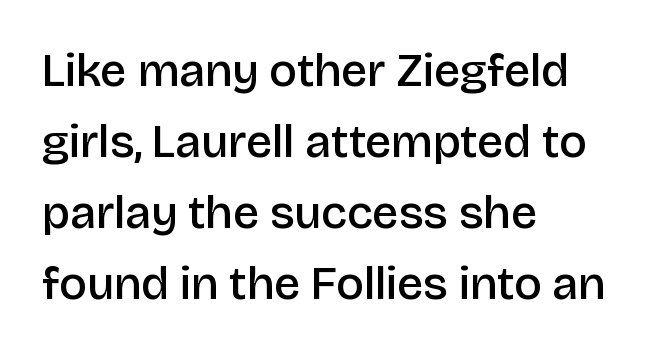
The image shows 47 px semibold sans-serif type, upright; set left-aligned, normal line spacing (1.51x), normal letter spacing, not underlined; low stroke contrast and a large x-height.
